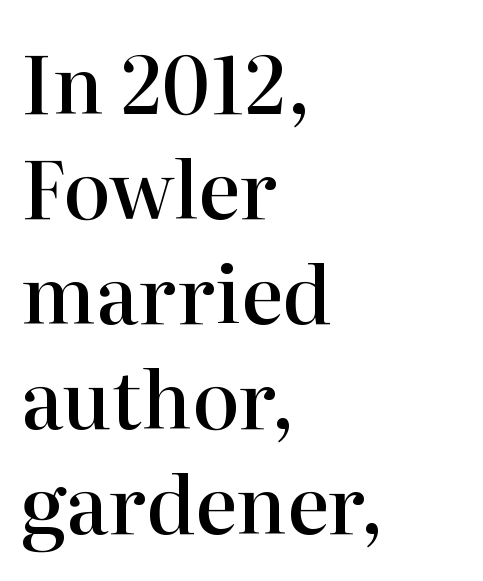
Semibold letterforms, between regular and bold. Horizontally, the lines are justified to the leading edge only. Line spacing here is normal. You can tell it's not italic because the verticals are truly vertical. Type without underlining. Here the designer chose a conventional face with non-uniform glyph widths.
